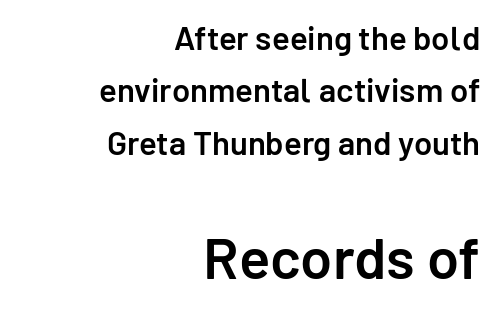
The image shows 58 px semibold sans-serif type, upright; set right-aligned, normal line spacing (1.59x), normal letter spacing, not underlined; the second (bottom) block is 1.76x larger; low stroke contrast and a medium x-height.
